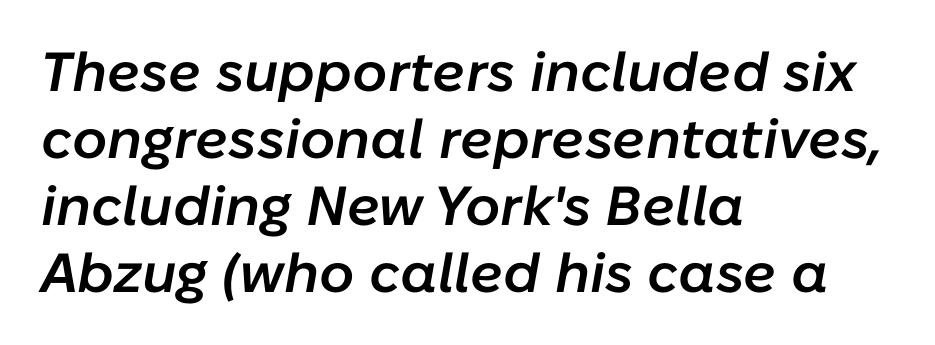
Q: Is the text bold? A: Semi-bold.
Q: Is the text italic (slanted)? A: Yes, it leans right by about 10 degrees.
Q: Is the text underlined? A: No.
Q: How is the paragraph aligned? A: Left-aligned.
Q: Is the spacing between letters normal or unusually wide? A: Normal.
Q: Width (condensed, normal, or wide)? A: Normal.
Q: Stroke contrast? A: Low.
Q: x-height? A: Medium.
Q: Monospaced? A: No.
